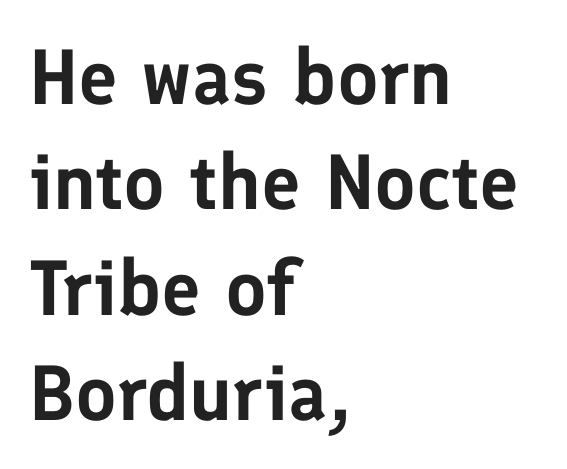
Q: Is the text italic (slanted)? A: No, it is upright.
Q: Is the typeface a serif or a sans-serif typeface? A: Sans-serif.
Q: Is the text underlined? A: No.
Q: How is the paragraph aligned? A: Left-aligned.
Q: Is the spacing between letters normal or unusually wide? A: Normal.
Q: Is the spacing between lines tight, normal or loose? A: Normal.
Q: Width (condensed, normal, or wide)? A: Normal.
Q: Stroke contrast? A: Low.
Q: x-height? A: Medium.
Q: Monospaced? A: No.
